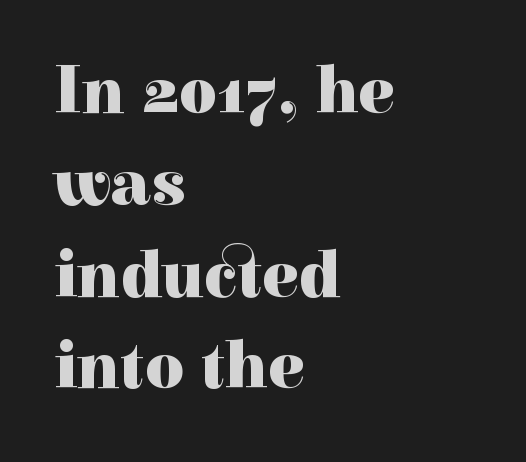
Does the type have serifs? Yes, each stem ends in a small foot. Upright lettering throughout. The passage shown is typed in a proportional face where columns would drift. The glyphs have the mass of a bold cut. The horizontal fit of the characters is conventional and even. The space between consecutive lines is moderate.
